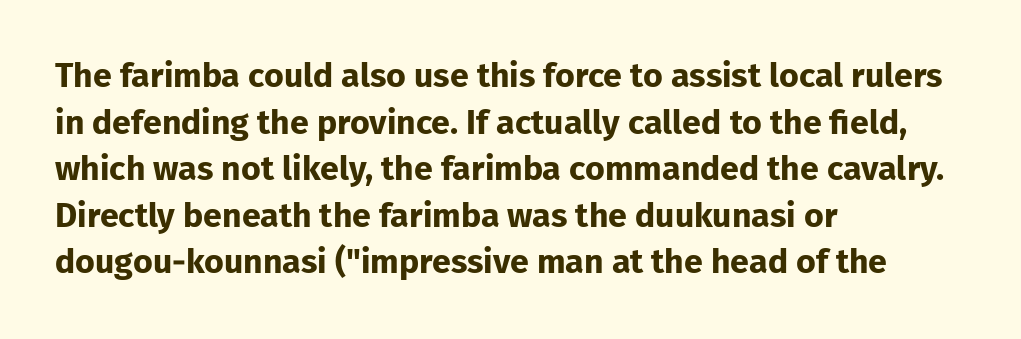
Q: Is the text bold? A: Yes.
Q: Is the text italic (slanted)? A: No, it is upright.
Q: Is the typeface a serif or a sans-serif typeface? A: Sans-serif.
Q: Is the text underlined? A: No.
Q: How is the paragraph aligned? A: Left-aligned.
Q: Is the spacing between letters normal or unusually wide? A: Normal.
Q: Is the spacing between lines tight, normal or loose? A: Normal.
Q: Width (condensed, normal, or wide)? A: Normal.
Q: Stroke contrast? A: Low.
Q: x-height? A: Medium.
Q: Monospaced? A: No.
